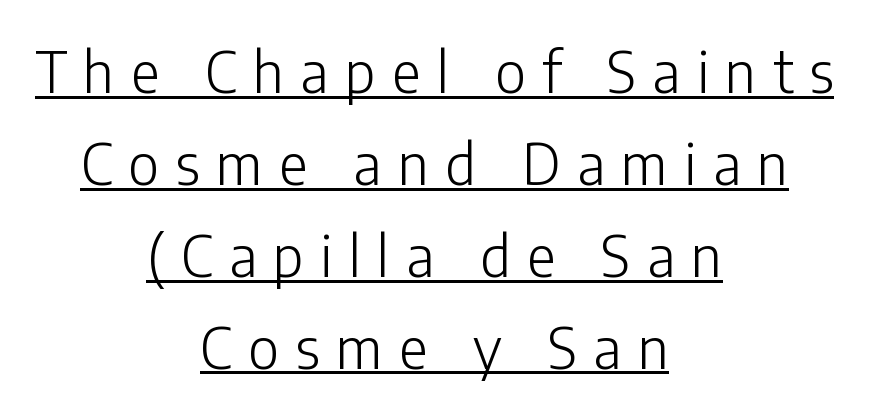
The image shows 56 px light sans-serif type, upright; set centered, normal line spacing (1.64x), unusually wide letter spacing (+0.29 em), underlined; low stroke contrast and a medium x-height.
